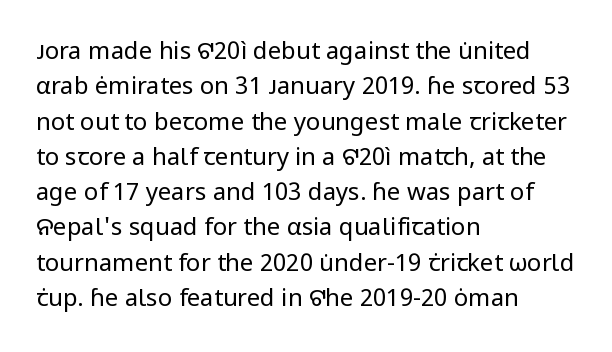
Q: Is the text bold? A: No.
Q: Is the text italic (slanted)? A: No, it is upright.
Q: Is the text underlined? A: No.
Q: How is the paragraph aligned? A: Left-aligned.
Q: Is the spacing between letters normal or unusually wide? A: Normal.
Q: Is the spacing between lines tight, normal or loose? A: Normal.
